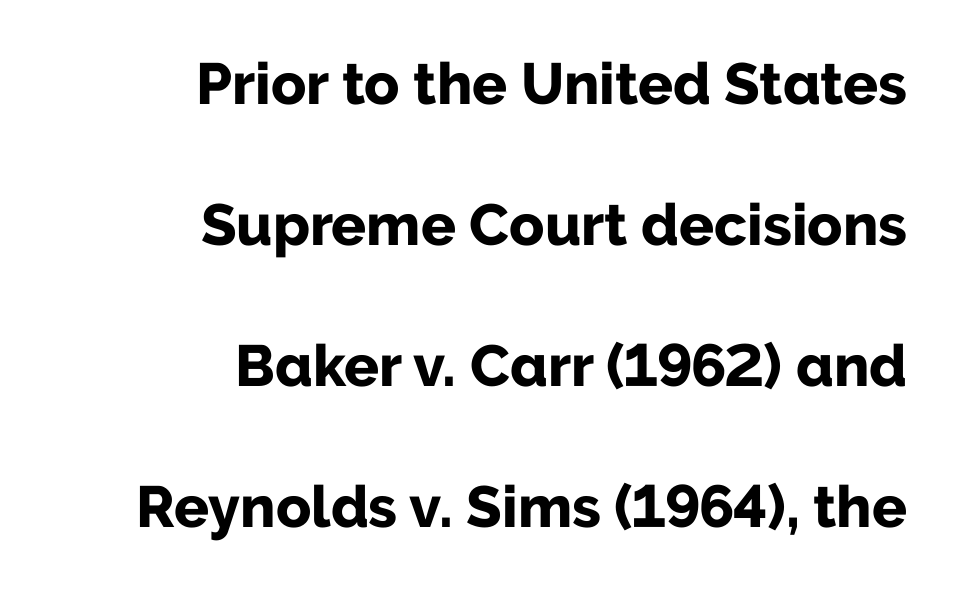
Vertical spacing — loose. The letterforms sit shoulder to shoulder at normal distance. Its strokes are broad and dark, the hallmark of bold type. Varying glyph widths throughout — classic text-font behaviour. Horizontal alignment here is rightward, an uncommon choice for prose.
